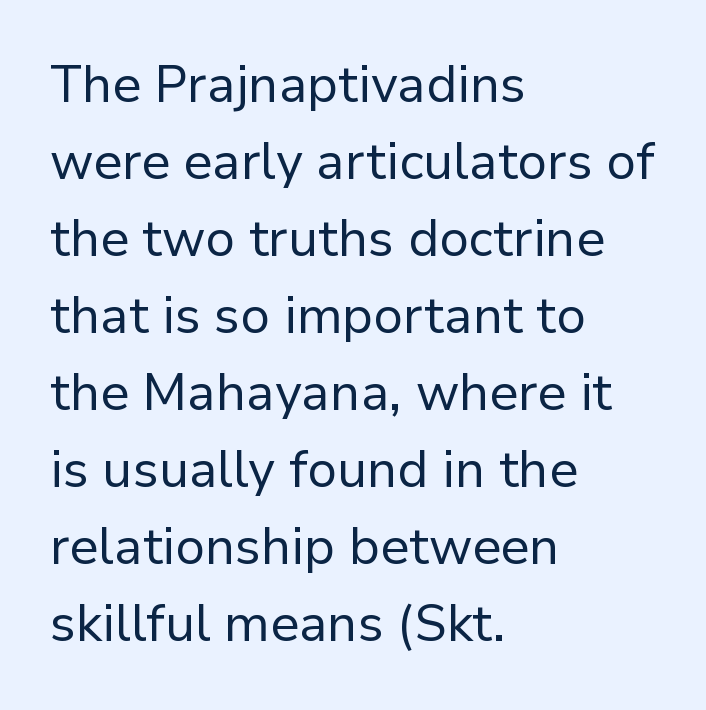
Q: Is the text bold? A: No.
Q: Is the text italic (slanted)? A: No, it is upright.
Q: Is the typeface a serif or a sans-serif typeface? A: Sans-serif.
Q: Is the text underlined? A: No.
Q: How is the paragraph aligned? A: Left-aligned.
Q: Is the spacing between letters normal or unusually wide? A: Normal.
Q: Is the spacing between lines tight, normal or loose? A: Normal.
Q: Width (condensed, normal, or wide)? A: Normal.
Q: Stroke contrast? A: Low.
Q: x-height? A: Medium.
Q: Monospaced? A: No.
